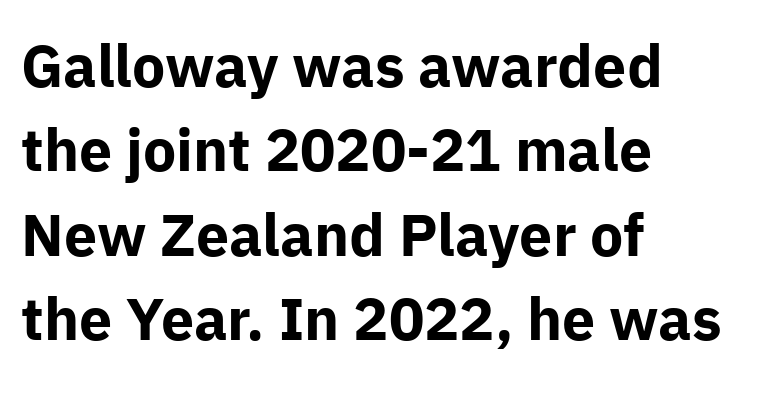
{"serif": "no", "italic": "no", "bold": "yes", "weight": "bold", "width": "normal", "stroke_contrast": "low", "x_height": "medium", "monospaced": "no", "underline": "no", "align": "left", "line_spacing": "normal", "line_spacing_ratio": 1.43, "letter_spacing": "normal", "letter_spacing_em": 0.0, "glyph_px": 59}
